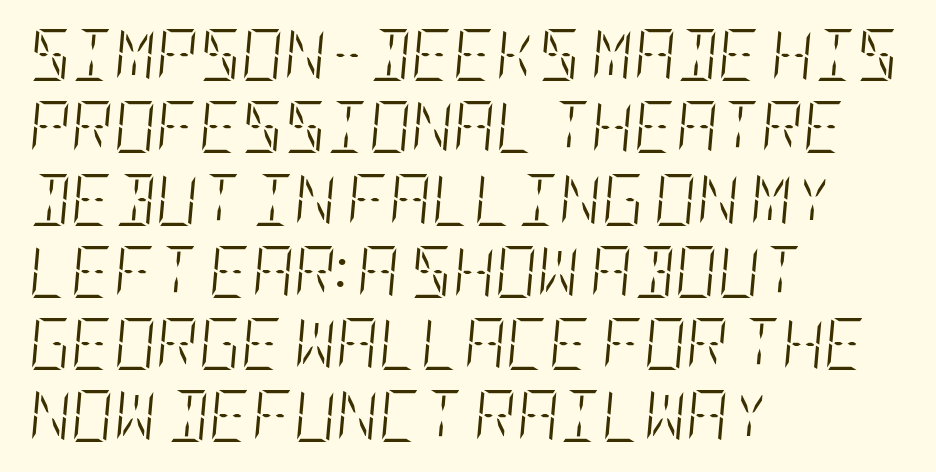
The image shows 52 px light, condensed type, italic (leaning right); set left-aligned, normal line spacing (1.39x), normal letter spacing, not underlined; low stroke contrast and a large x-height.
